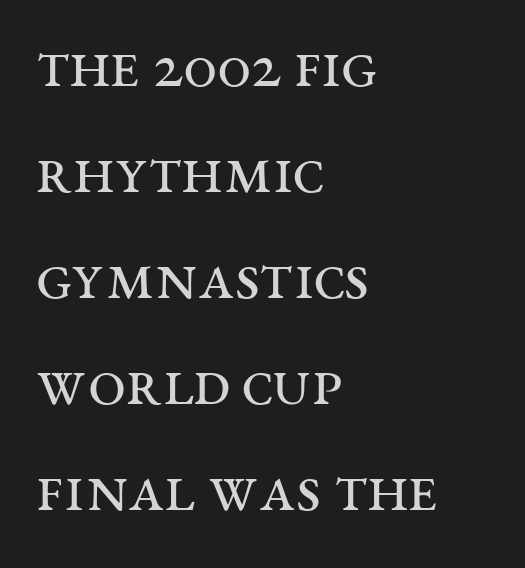
The image shows 68 px regular-weight, wide serif type, upright; set left-aligned, normal line spacing (1.56x), normal letter spacing, not underlined; medium stroke contrast and a large x-height.
